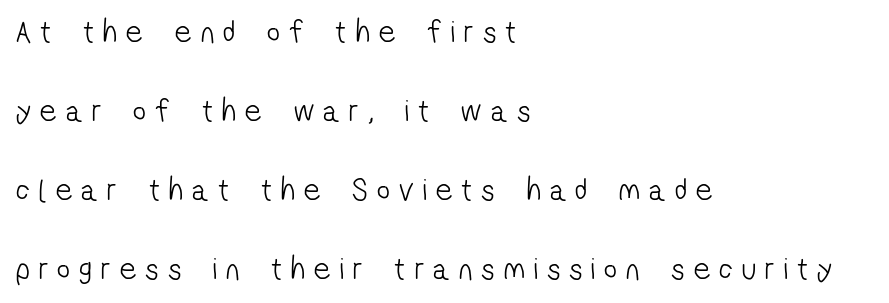
Looks like regular typesetting: each glyph gets only the width it needs. The strip under each line holds only bare page. Weight: regular or lighter. The compositor pushed each line to the left boundary. How are the letters spaced? Widely, with obvious added tracking.
